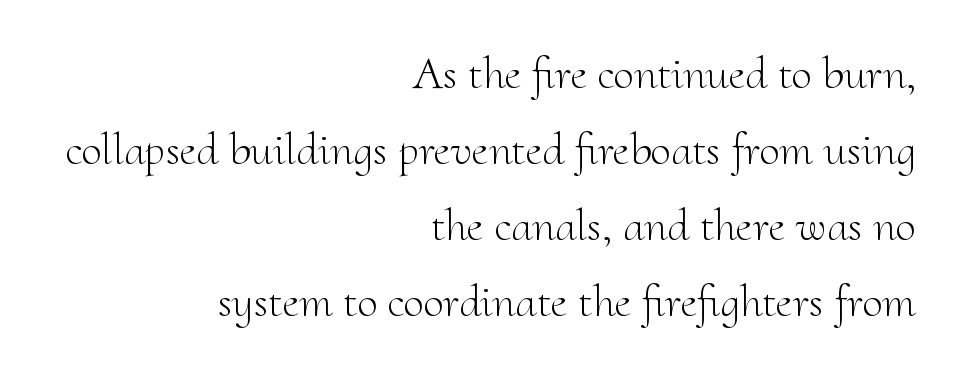
The image shows 46 px light serif type, upright; set right-aligned, normal line spacing (1.65x), normal letter spacing, not underlined; medium stroke contrast and a small x-height.
